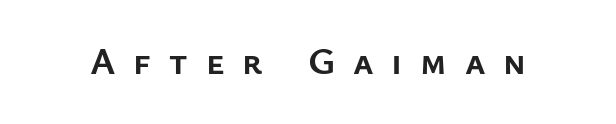
The image shows 38 px semibold sans-serif type, upright; set unusually wide letter spacing (+0.47 em), not underlined; low stroke contrast and a medium x-height.
